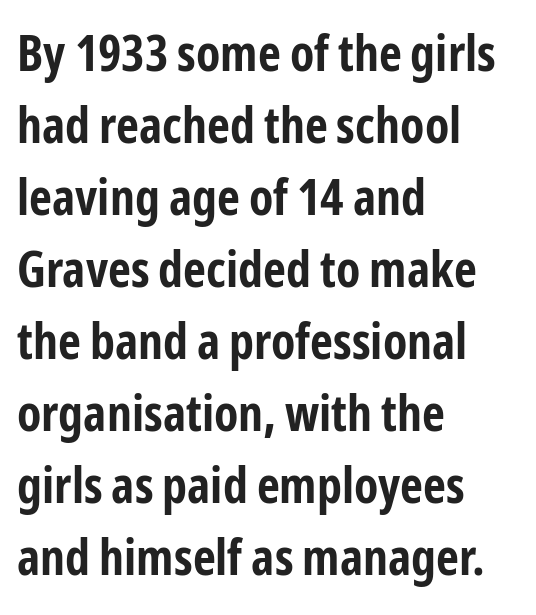
How are the letters spaced? Ordinarily, with no added tracking. The face used here is proportionally spaced, like ordinary book or web type. These lines sit exactly where default settings would place them. The setting favours the left margin, as ordinary paragraphs usually do.
